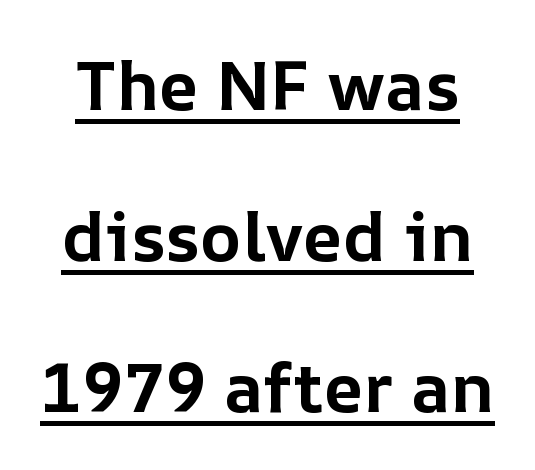
Q: Is the text bold? A: Yes.
Q: Is the text italic (slanted)? A: No, it is upright.
Q: Is the text underlined? A: Yes.
Q: Is the spacing between letters normal or unusually wide? A: Normal.
Q: Is the spacing between lines tight, normal or loose? A: Loose.
Q: Width (condensed, normal, or wide)? A: Normal.
Q: Stroke contrast? A: Low.
Q: x-height? A: Medium.
Q: Monospaced? A: No.
